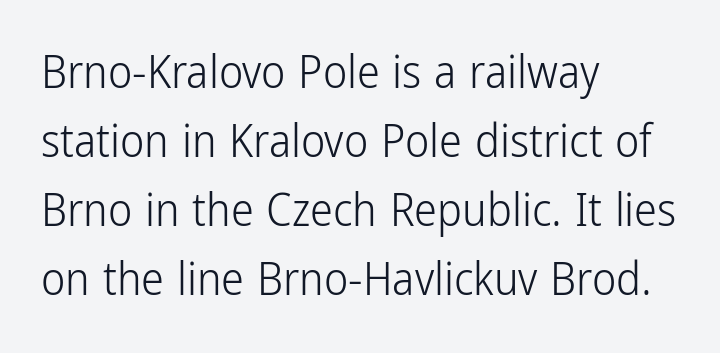
The image shows 46 px light, condensed sans-serif type, upright; set left-aligned, normal line spacing (1.5x), normal letter spacing, not underlined; low stroke contrast and a medium x-height.
